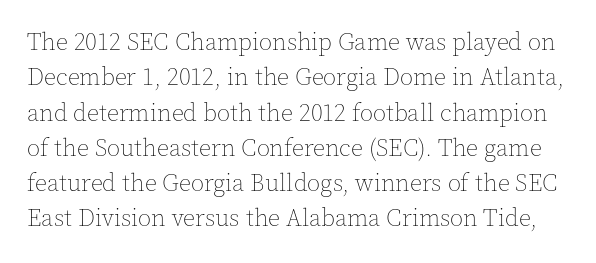
The font sits on the lighter half of the weight spectrum, regular included. In terms of letterspacing, this is plain default setting. The zone under the glyphs is completely vacant. These lines were composed using upright roman letters. Rows of type keep a routine distance in the vertical direction.
